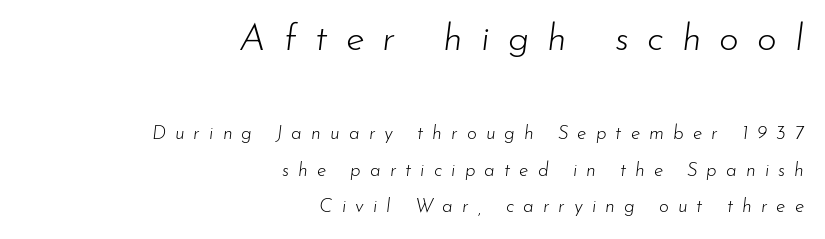
Q: Is the text bold? A: No.
Q: Is the text italic (slanted)? A: Yes, it leans right by about 7 degrees.
Q: Is the text underlined? A: No.
Q: How is the paragraph aligned? A: Right-aligned.
Q: Is the spacing between letters normal or unusually wide? A: Unusually wide.
Q: Is the spacing between lines tight, normal or loose? A: Loose.
Q: Which block of text is set in a larger size, the first (top) or the second (bottom)? A: The first (top) one.
Q: Width (condensed, normal, or wide)? A: Normal.
Q: Stroke contrast? A: Low.
Q: x-height? A: Small.
Q: Monospaced? A: No.
